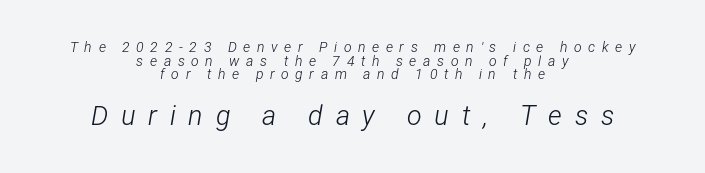
Q: Is the text bold? A: No.
Q: Is the text italic (slanted)? A: Yes, it leans right by about 12 degrees.
Q: Is the text underlined? A: No.
Q: How is the paragraph aligned? A: Centered.
Q: Is the spacing between letters normal or unusually wide? A: Unusually wide.
Q: Is the spacing between lines tight, normal or loose? A: Tight.
Q: Which block of text is set in a larger size, the first (top) or the second (bottom)? A: The second (bottom) one.
